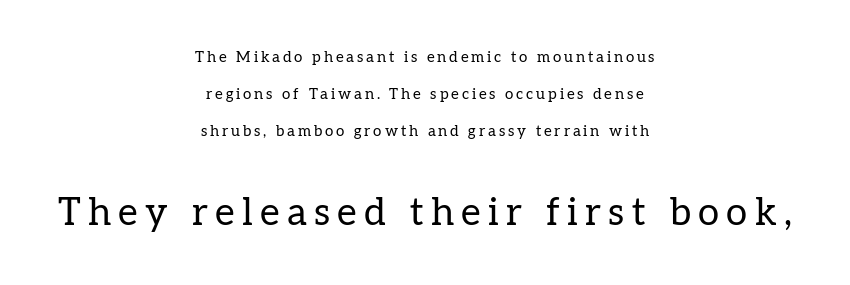
Q: Is the text bold? A: No.
Q: Is the text italic (slanted)? A: No, it is upright.
Q: Is the typeface a serif or a sans-serif typeface? A: Serif.
Q: Is the text underlined? A: No.
Q: How is the paragraph aligned? A: Centered.
Q: Is the spacing between lines tight, normal or loose? A: Loose.
Q: Which block of text is set in a larger size, the first (top) or the second (bottom)? A: The second (bottom) one.
Q: Width (condensed, normal, or wide)? A: Normal.
Q: Stroke contrast? A: Low.
Q: x-height? A: Medium.
Q: Monospaced? A: No.
